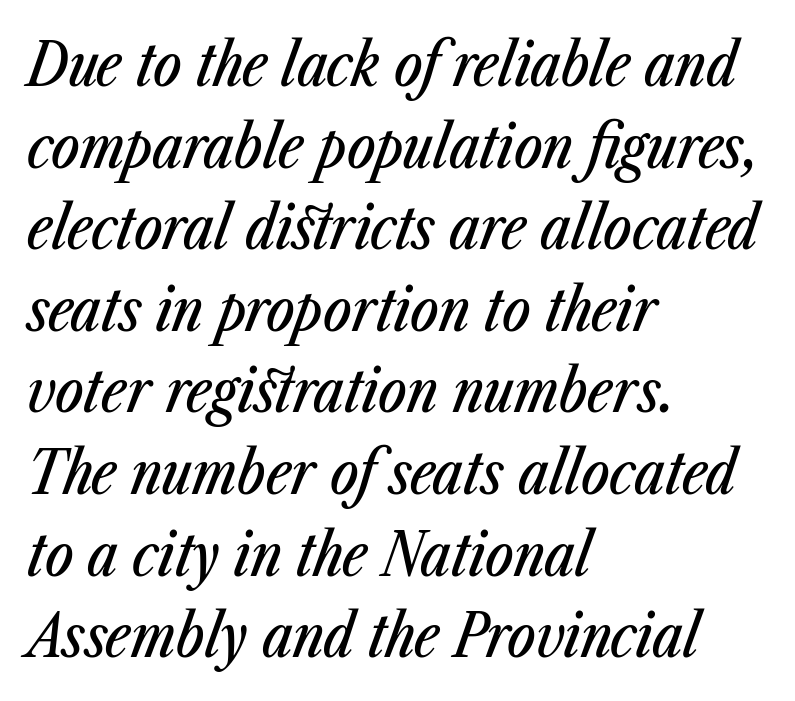
Q: Is the text italic (slanted)? A: Yes, it leans right by about 23 degrees.
Q: Is the text underlined? A: No.
Q: How is the paragraph aligned? A: Left-aligned.
Q: Is the spacing between letters normal or unusually wide? A: Normal.
Q: Is the spacing between lines tight, normal or loose? A: Normal.
Q: Width (condensed, normal, or wide)? A: Condensed.
Q: Stroke contrast? A: Low.
Q: x-height? A: Medium.
Q: Monospaced? A: No.
